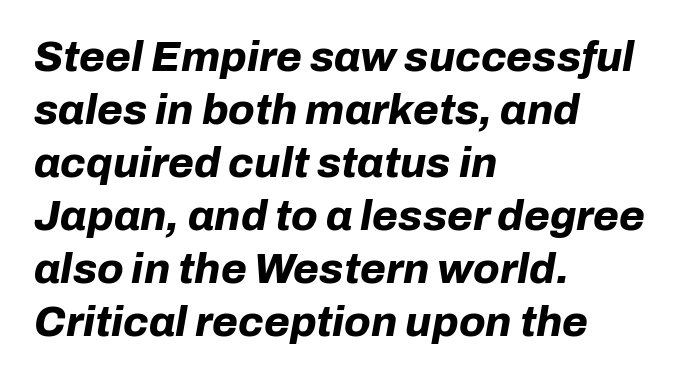
Q: Is the text bold? A: Yes.
Q: Is the text italic (slanted)? A: Yes, it leans right by about 10 degrees.
Q: Is the text underlined? A: No.
Q: How is the paragraph aligned? A: Left-aligned.
Q: Is the spacing between letters normal or unusually wide? A: Normal.
Q: Is the spacing between lines tight, normal or loose? A: Normal.
Q: Width (condensed, normal, or wide)? A: Normal.
Q: Stroke contrast? A: Low.
Q: x-height? A: Medium.
Q: Monospaced? A: No.
